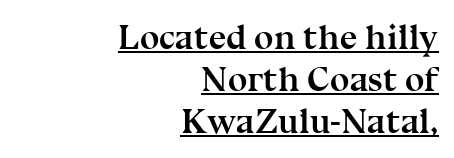
Q: Is the text bold? A: Yes.
Q: Is the text italic (slanted)? A: No, it is upright.
Q: Is the typeface a serif or a sans-serif typeface? A: Serif.
Q: Is the text underlined? A: Yes.
Q: How is the paragraph aligned? A: Right-aligned.
Q: Is the spacing between letters normal or unusually wide? A: Normal.
Q: Width (condensed, normal, or wide)? A: Normal.
Q: Stroke contrast? A: Medium.
Q: x-height? A: Medium.
Q: Monospaced? A: No.
